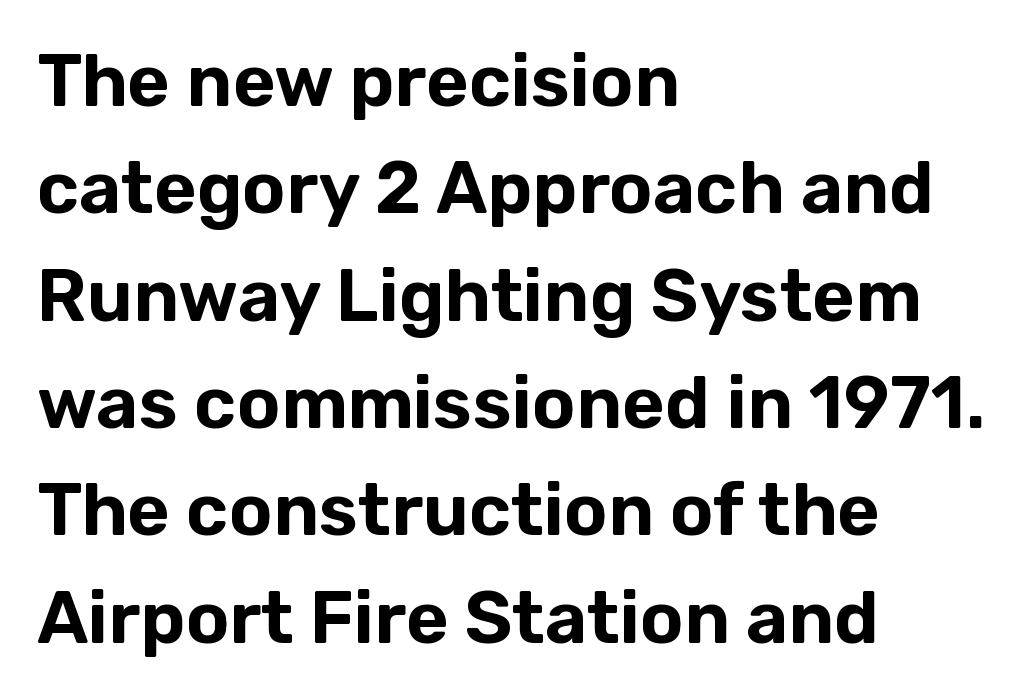
Q: Is the text italic (slanted)? A: No, it is upright.
Q: Is the typeface a serif or a sans-serif typeface? A: Sans-serif.
Q: Is the text underlined? A: No.
Q: How is the paragraph aligned? A: Left-aligned.
Q: Is the spacing between letters normal or unusually wide? A: Normal.
Q: Is the spacing between lines tight, normal or loose? A: Normal.
Q: Width (condensed, normal, or wide)? A: Normal.
Q: Stroke contrast? A: Low.
Q: x-height? A: Medium.
Q: Monospaced? A: No.
